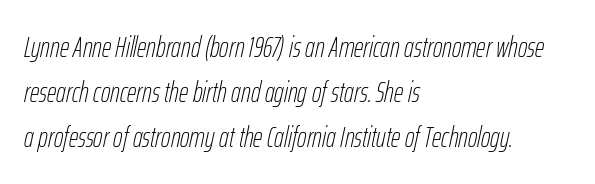
{"italic": "yes", "lean": "right", "slant_degrees": 12, "bold": "no", "weight": "thin", "width": "condensed", "stroke_contrast": "low", "x_height": "medium", "monospaced": "no", "underline": "no", "align": "left", "line_spacing": "normal", "line_spacing_ratio": 1.55, "letter_spacing": "normal", "letter_spacing_em": 0.0, "glyph_px": 29}
